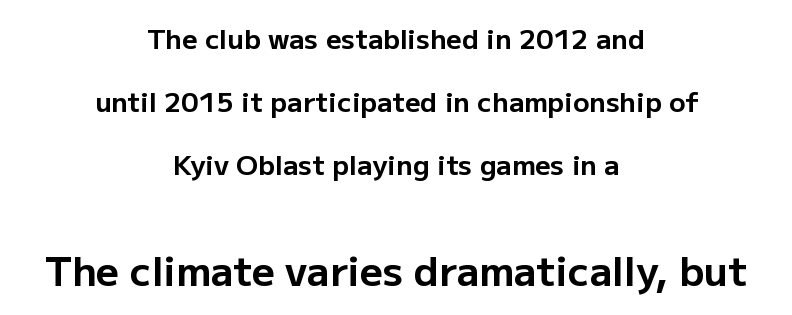
Q: Is the text bold? A: Yes.
Q: Is the text italic (slanted)? A: No, it is upright.
Q: Is the typeface a serif or a sans-serif typeface? A: Sans-serif.
Q: Is the text underlined? A: No.
Q: How is the paragraph aligned? A: Centered.
Q: Is the spacing between letters normal or unusually wide? A: Normal.
Q: Is the spacing between lines tight, normal or loose? A: Loose.
Q: Which block of text is set in a larger size, the first (top) or the second (bottom)? A: The second (bottom) one.
Q: Width (condensed, normal, or wide)? A: Normal.
Q: Stroke contrast? A: Low.
Q: x-height? A: Medium.
Q: Monospaced? A: No.
